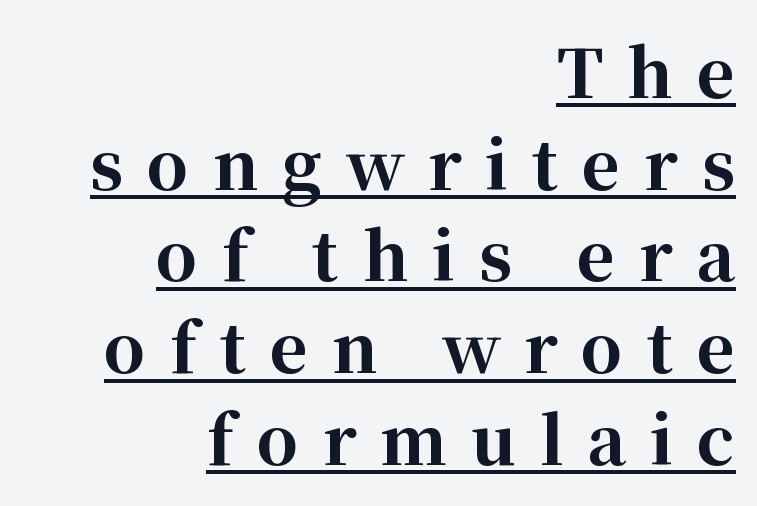
The type is letterspaced generously, with wide tracking. In terms of leading, this rendering sits right in the middle. Reading down the block, your eye finds every line finishing at a fixed right position. Is there any slant? The stems are plumb.
